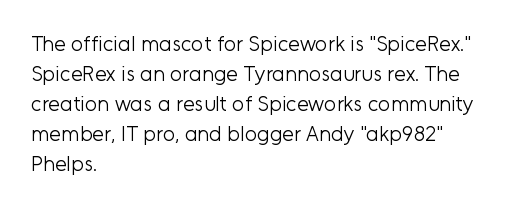
{"italic": "no", "bold": "no", "underline": "no", "align": "left", "line_spacing": "normal", "line_spacing_ratio": 1.43, "letter_spacing": "normal", "letter_spacing_em": 0.0, "glyph_px": 21}
